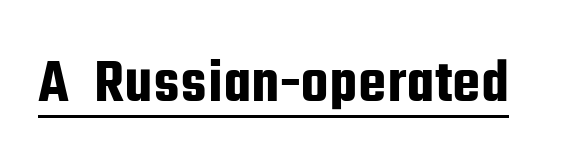
{"serif": "no", "italic": "no", "width": "condensed", "stroke_contrast": "low", "x_height": "medium", "monospaced": "no", "underline": "yes", "letter_spacing": "normal", "letter_spacing_em": 0.0, "glyph_px": 63}
